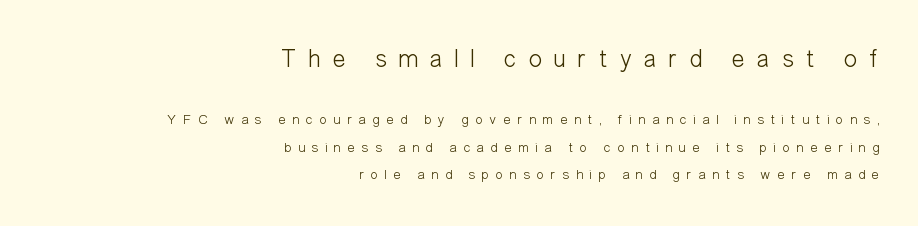
Is the stroke heavy? The answer is a plain regular-or-lighter. Airy leading. In terms of posture, this sample is upright. The designer gave the opening block more size than the closing block. Unmarked baselines from the first word to the last. The paragraph shown leans on its right margin.
